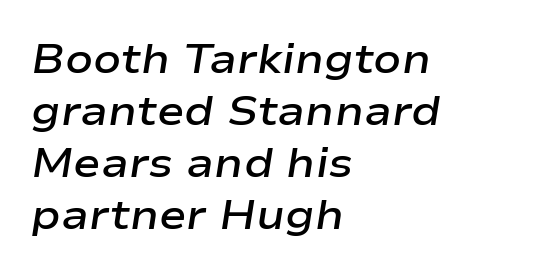
{"italic": "yes", "lean": "right", "slant_degrees": 9, "bold": "semi", "weight": "semibold", "width": "wide", "stroke_contrast": "low", "x_height": "medium", "monospaced": "no", "underline": "no", "align": "left", "line_spacing": "normal", "line_spacing_ratio": 1.27, "letter_spacing": "normal", "letter_spacing_em": 0.0, "glyph_px": 41}
